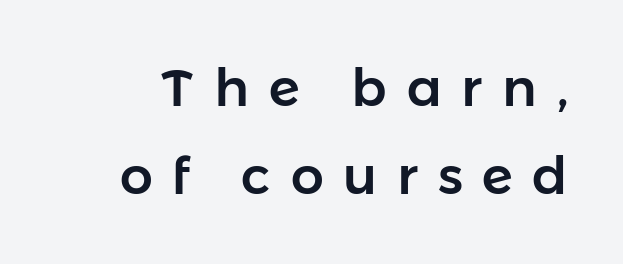
Q: Is the text italic (slanted)? A: No, it is upright.
Q: Is the typeface a serif or a sans-serif typeface? A: Sans-serif.
Q: Is the text underlined? A: No.
Q: Is the spacing between letters normal or unusually wide? A: Unusually wide.
Q: Is the spacing between lines tight, normal or loose? A: Normal.
Q: Width (condensed, normal, or wide)? A: Normal.
Q: Stroke contrast? A: Low.
Q: x-height? A: Medium.
Q: Monospaced? A: No.
